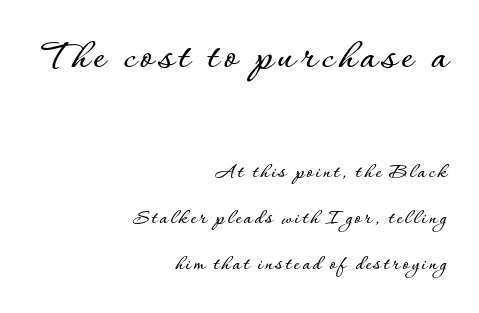
Anything drawn beneath the words? Only blank space. Is this a fixed-width face? No — the glyphs have proportional, varying widths. The rendering shrinks the type as you move from the upper chunk to the lower. Line ends are locked; line starts wander. In terms of leading, this rendering errs on the spacious side.
